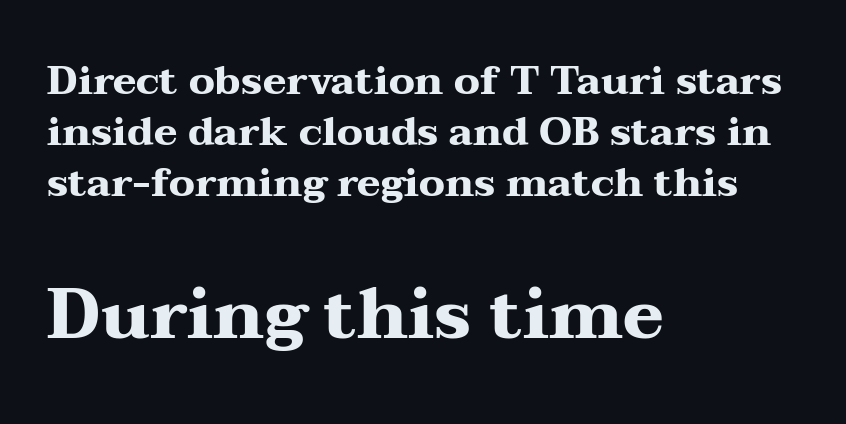
The image shows 70 px heavy, wide serif type, upright; set left-aligned, normal line spacing (1.27x), normal letter spacing, not underlined; the second (bottom) block is 1.75x larger; medium stroke contrast and a medium x-height.
